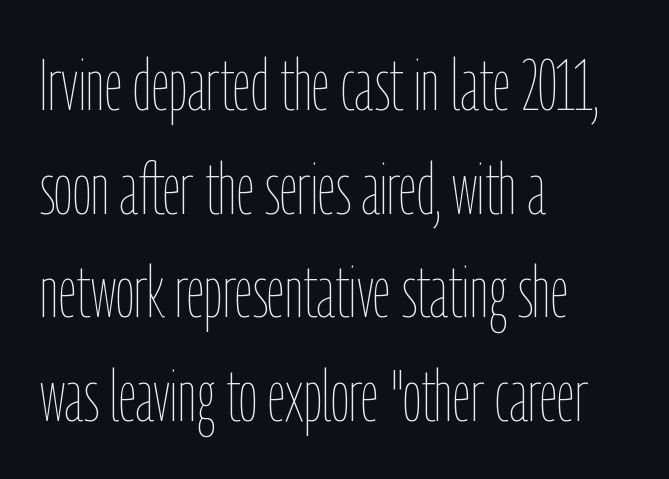
The image shows 72 px thin, condensed type, upright; set left-aligned, normal line spacing (1.44x), normal letter spacing, not underlined; low stroke contrast and a medium x-height.
